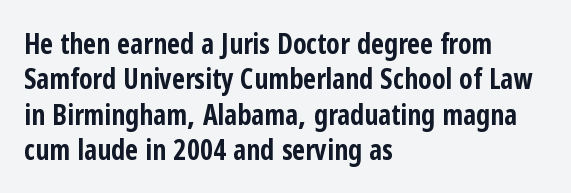
The image shows 28 px bold, condensed sans-serif type, upright; set left-aligned, normal line spacing (1.26x), normal letter spacing, not underlined; low stroke contrast and a medium x-height.
